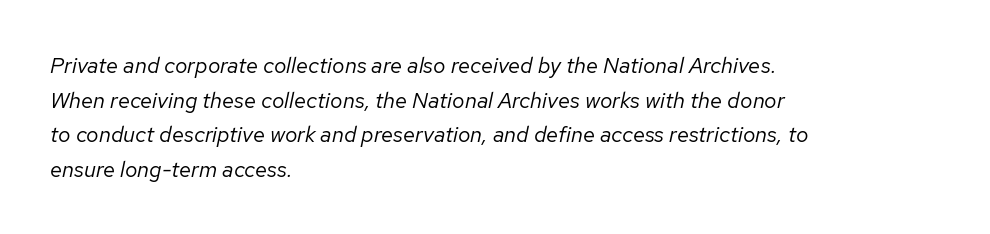
Tall strokes in this sample are angled rather than plumb. The leading is moderate, giving the passage an even texture. Letters rest on an invisible, unmarked baseline. Line starts are locked; line ends wander.
